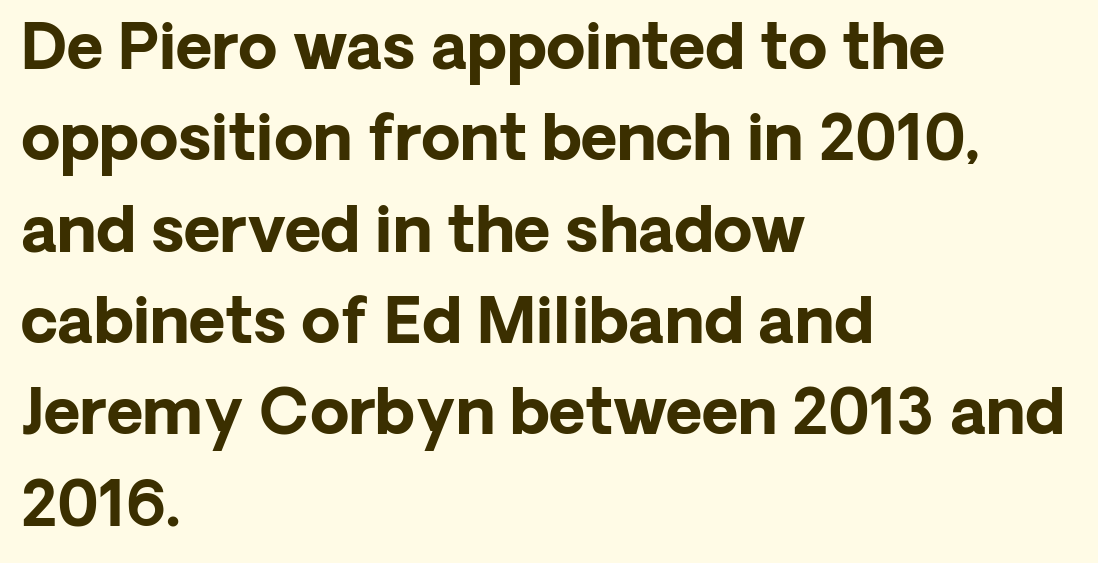
Plenty of ink on the page — the face is bold. The passage shown has conventional tracking throughout. A normal amount of white space separates one row of letters from the next. No italicization has been applied; the sample stays upright.
